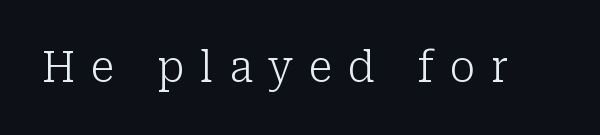
Q: Is the text bold? A: No.
Q: Is the text italic (slanted)? A: No, it is upright.
Q: Is the typeface a serif or a sans-serif typeface? A: Serif.
Q: Is the text underlined? A: No.
Q: Is the spacing between letters normal or unusually wide? A: Unusually wide.
Q: Width (condensed, normal, or wide)? A: Normal.
Q: Stroke contrast? A: Low.
Q: x-height? A: Medium.
Q: Monospaced? A: No.
